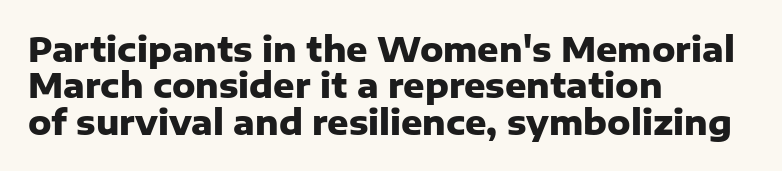
Letterform terminals end flat and unadorned throughout the passage. Nothing unusual about the tracking: characters are spaced as the font intends. Weight check: bold — yes, fully. Looks like regular typesetting: each glyph gets only the width it needs.
